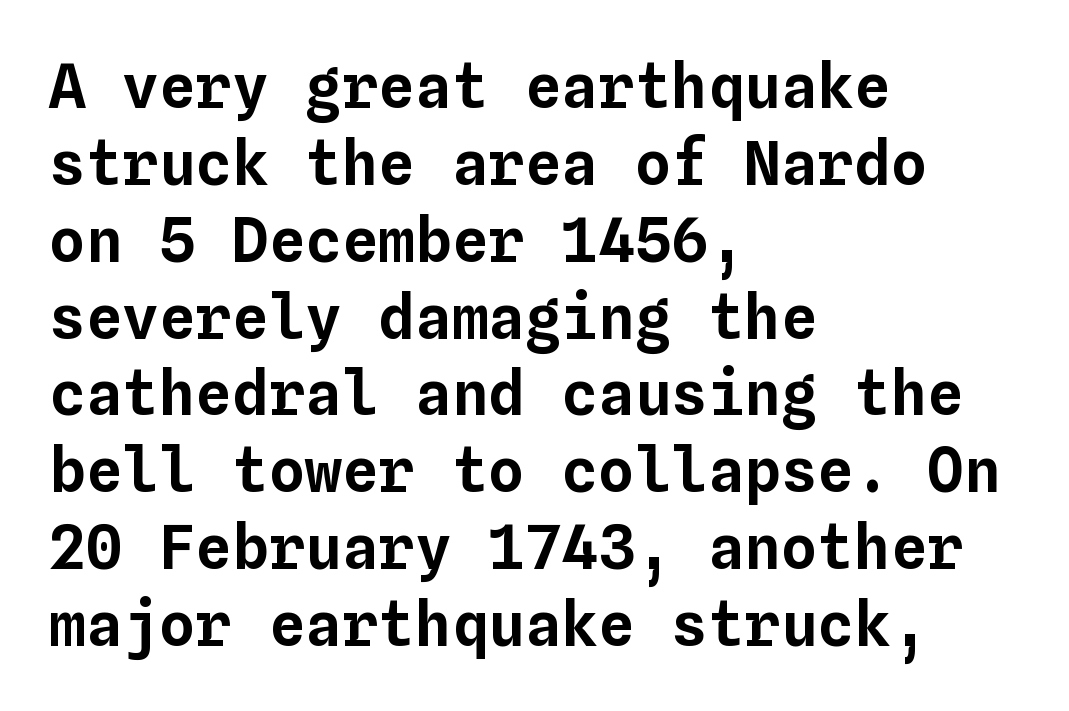
Line beginnings align vertically; line endings do not. Tall strokes in this sample are plumb rather than angled. Look at the tracking — it's just the regular setting, nothing added. You could count columns in this text — the font is strictly monospaced.
